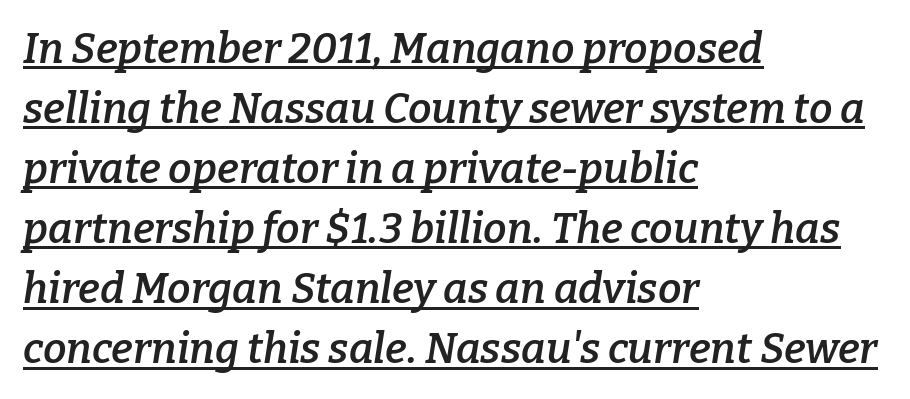
Letter spacing: default. Do the characters align in a grid? No, the font is proportional. Regarding serifs, this sample has them. Is the block centered? No — it sits flush against the left margin. Has an underline been added? It has.
